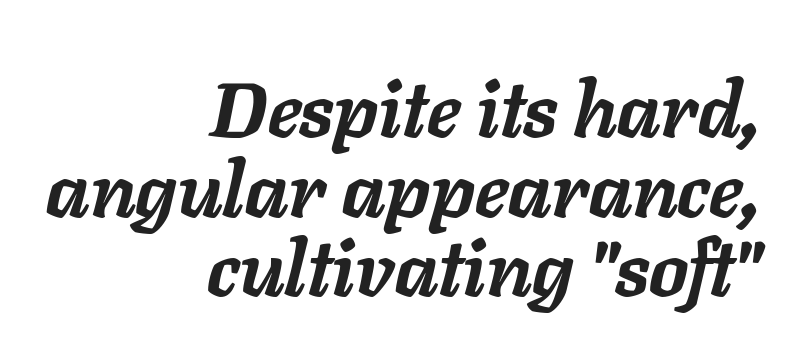
Q: Is the text bold? A: Yes.
Q: Is the text italic (slanted)? A: Yes, it leans right by about 11 degrees.
Q: Is the text underlined? A: No.
Q: How is the paragraph aligned? A: Right-aligned.
Q: Is the spacing between letters normal or unusually wide? A: Normal.
Q: Is the spacing between lines tight, normal or loose? A: Tight.
Q: Width (condensed, normal, or wide)? A: Normal.
Q: Stroke contrast? A: Low.
Q: x-height? A: Medium.
Q: Monospaced? A: No.
